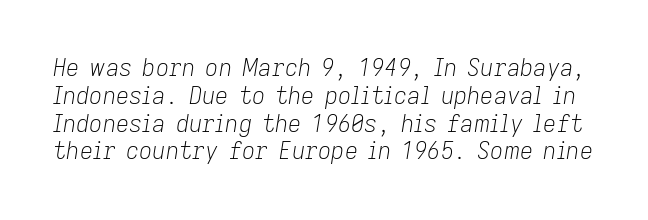
A bare baseline throughout the passage. What stands out about the letter spacing? Nothing — it is the standard amount. A light-to-regular cut is what we see here. Italic? Definitely — the glyphs are oblique.
